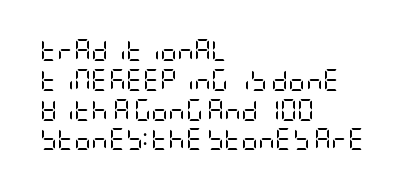
{"italic": "no", "bold": "no", "underline": "no", "align": "left", "line_spacing": "normal", "line_spacing_ratio": 1.42, "letter_spacing": "normal", "letter_spacing_em": 0.0, "glyph_px": 21}
